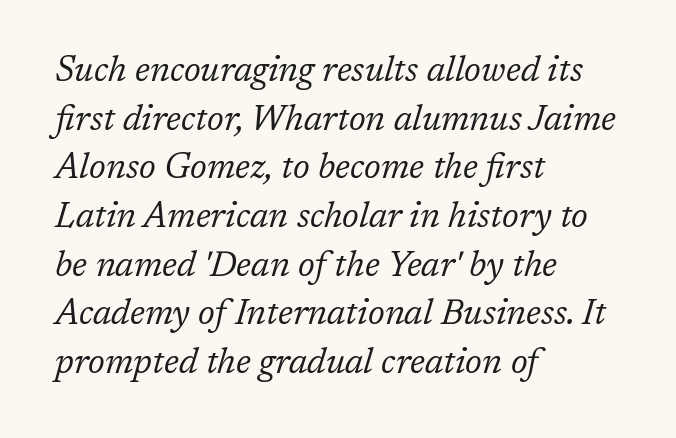
Regarding serifs, this sample has them. Standard letterfit; no display-style spreading of the glyphs. Think of a printed novel: that variable character pitch is what you see here. The space beneath each line is pristine and unruled.
